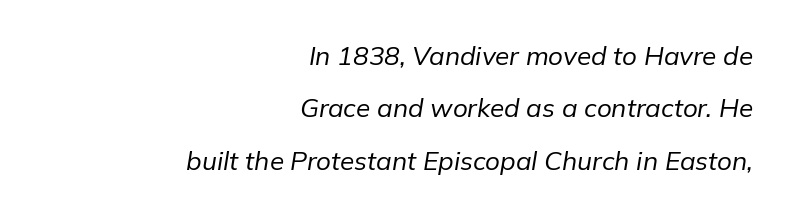
The image shows 26 px text type, italic (leaning right); set right-aligned, loose line spacing (2.01x), normal letter spacing, not underlined.
